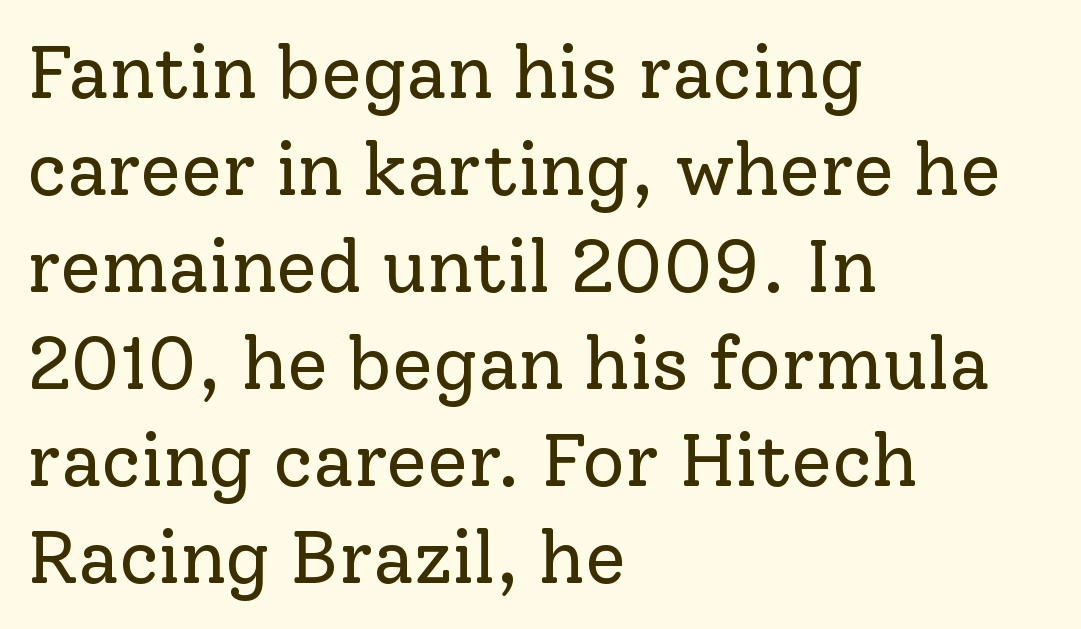
Letterform terminals end in serifs throughout the passage. Students, observe: this is what conventionally led text looks like. These lines are rendered in a variable-pitch font. The type is set solid horizontally, with unmodified tracking. These lines were composed using upright roman letters.
